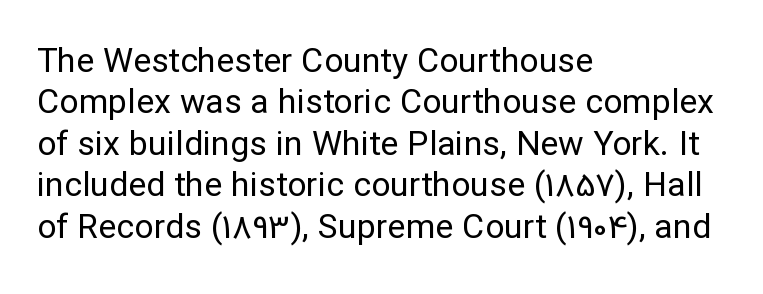
{"serif": "no", "italic": "no", "bold": "no", "weight": "regular", "width": "normal", "stroke_contrast": "low", "x_height": "medium", "monospaced": "no", "underline": "no", "align": "left", "line_spacing_ratio": 1.22, "letter_spacing": "normal", "letter_spacing_em": 0.0, "glyph_px": 34}
